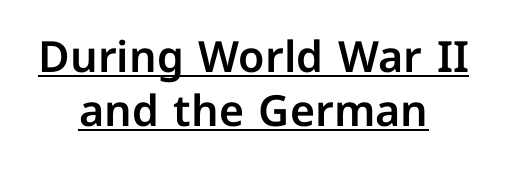
{"serif": "no", "italic": "no", "width": "normal", "stroke_contrast": "low", "x_height": "medium", "monospaced": "no", "underline": "yes", "align": "center", "line_spacing": "normal", "line_spacing_ratio": 1.26, "letter_spacing": "normal", "letter_spacing_em": 0.0, "glyph_px": 43}
